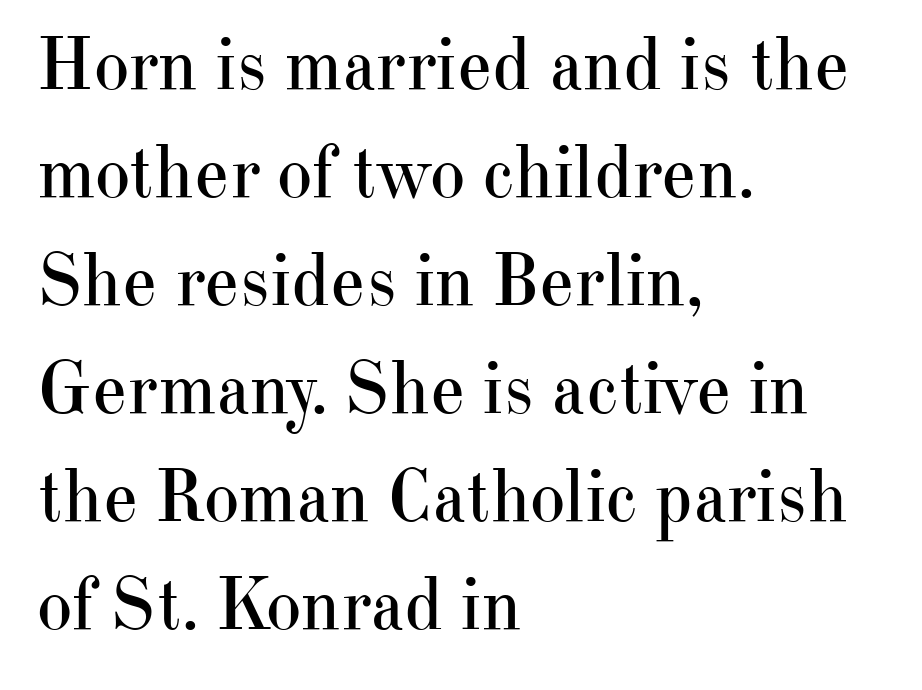
{"serif": "yes", "italic": "no", "bold": "no", "weight": "regular", "width": "normal", "stroke_contrast": "high", "x_height": "small", "monospaced": "no", "underline": "no", "align": "left", "line_spacing": "normal", "line_spacing_ratio": 1.44, "letter_spacing": "normal", "letter_spacing_em": 0.0, "glyph_px": 75}
